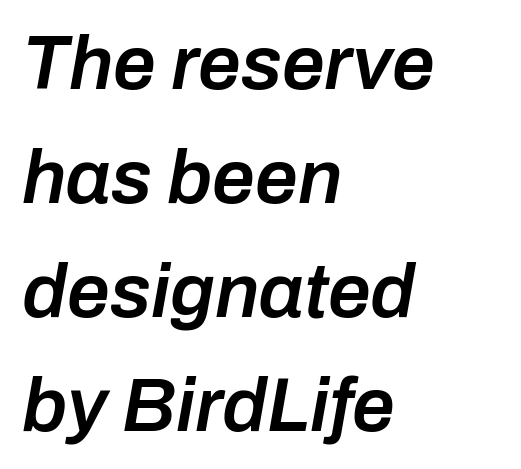
Q: Is the text bold? A: Semi-bold.
Q: Is the text italic (slanted)? A: Yes, it leans right by about 10 degrees.
Q: Is the text underlined? A: No.
Q: How is the paragraph aligned? A: Left-aligned.
Q: Is the spacing between letters normal or unusually wide? A: Normal.
Q: Is the spacing between lines tight, normal or loose? A: Normal.
Q: Width (condensed, normal, or wide)? A: Normal.
Q: Stroke contrast? A: Low.
Q: x-height? A: Medium.
Q: Monospaced? A: No.
